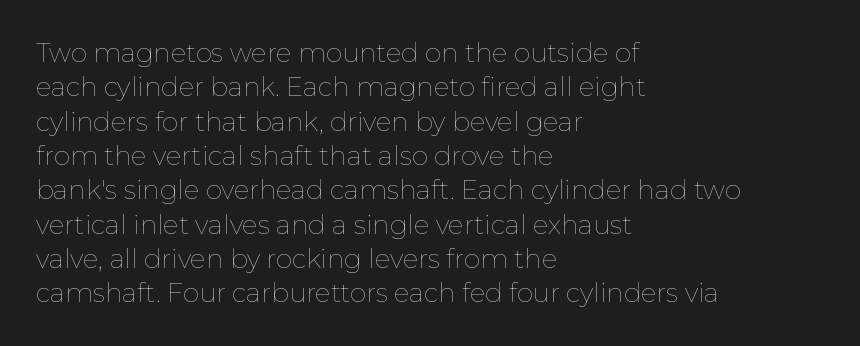
Q: Is the text bold? A: No.
Q: Is the text italic (slanted)? A: No, it is upright.
Q: Is the text underlined? A: No.
Q: How is the paragraph aligned? A: Left-aligned.
Q: Is the spacing between letters normal or unusually wide? A: Normal.
Q: Is the spacing between lines tight, normal or loose? A: Normal.
